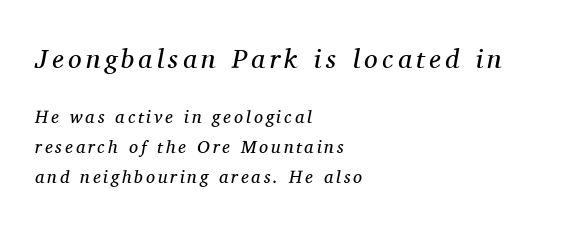
The image shows 27 px text type, italic (leaning right); set left-aligned, normal line spacing (1.66x), not underlined; the first (top) block is 1.5x larger.
